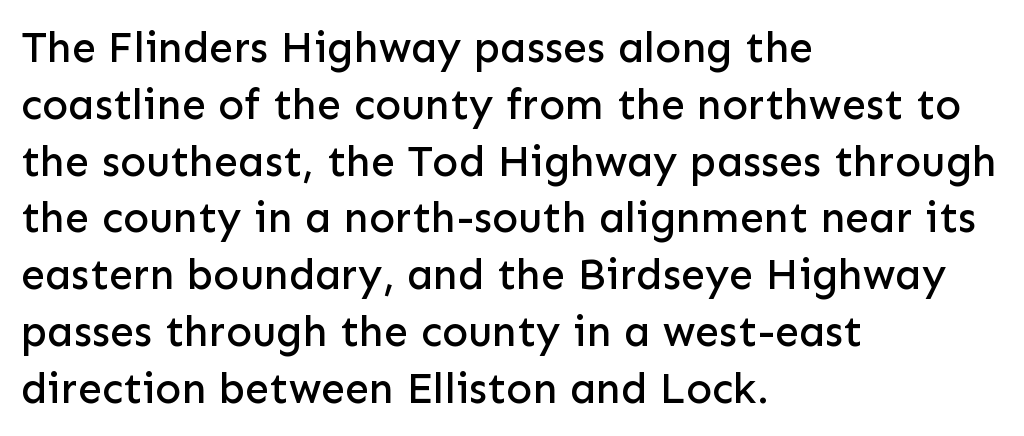
Q: Is the text italic (slanted)? A: No, it is upright.
Q: Is the typeface a serif or a sans-serif typeface? A: Sans-serif.
Q: Is the text underlined? A: No.
Q: How is the paragraph aligned? A: Left-aligned.
Q: Is the spacing between letters normal or unusually wide? A: Normal.
Q: Is the spacing between lines tight, normal or loose? A: Normal.
Q: Width (condensed, normal, or wide)? A: Normal.
Q: Stroke contrast? A: Low.
Q: x-height? A: Medium.
Q: Monospaced? A: No.
